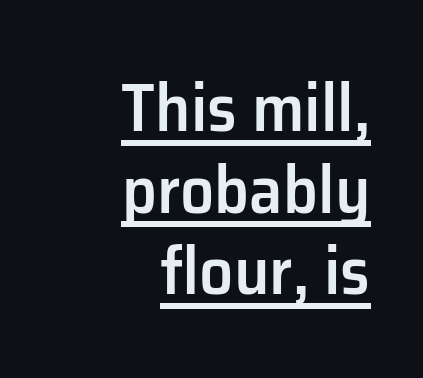
{"serif": "no", "italic": "no", "bold": "semi", "weight": "semibold", "width": "normal", "stroke_contrast": "low", "x_height": "medium", "monospaced": "no", "underline": "yes", "align": "right", "line_spacing_ratio": 1.2, "letter_spacing": "normal", "letter_spacing_em": 0.0, "glyph_px": 68}
